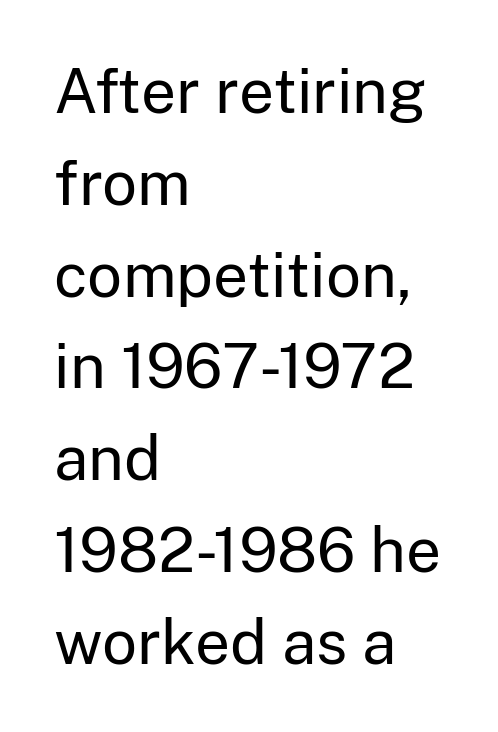
Q: Is the text bold? A: No.
Q: Is the text italic (slanted)? A: No, it is upright.
Q: Is the typeface a serif or a sans-serif typeface? A: Sans-serif.
Q: Is the text underlined? A: No.
Q: How is the paragraph aligned? A: Left-aligned.
Q: Is the spacing between letters normal or unusually wide? A: Normal.
Q: Is the spacing between lines tight, normal or loose? A: Normal.
Q: Width (condensed, normal, or wide)? A: Normal.
Q: Stroke contrast? A: Low.
Q: x-height? A: Medium.
Q: Monospaced? A: No.
